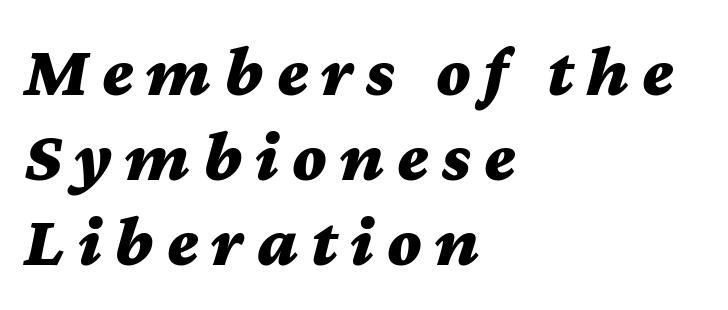
These lines are rendered in a variable-pitch font. Typographic density is high because the face is bold. Line beginnings align vertically; line endings do not. The face used here has a pronounced slope to its letters.
